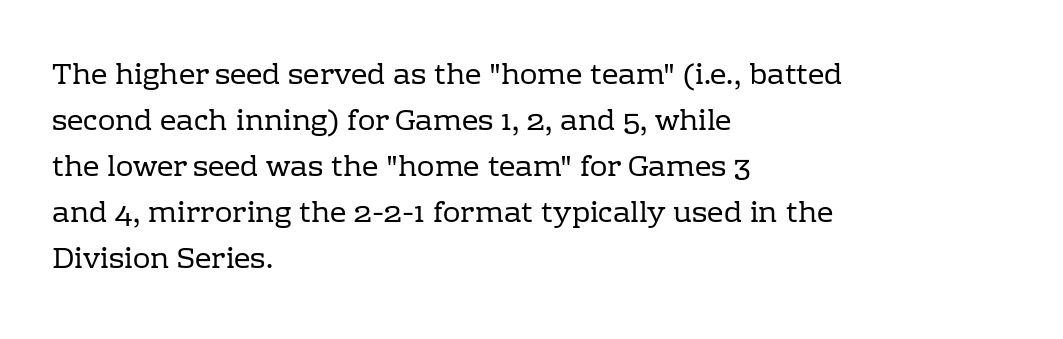
Q: Is the text bold? A: No.
Q: Is the text italic (slanted)? A: No, it is upright.
Q: Is the typeface a serif or a sans-serif typeface? A: Serif.
Q: Is the text underlined? A: No.
Q: How is the paragraph aligned? A: Left-aligned.
Q: Is the spacing between letters normal or unusually wide? A: Normal.
Q: Is the spacing between lines tight, normal or loose? A: Normal.
Q: Width (condensed, normal, or wide)? A: Normal.
Q: Stroke contrast? A: Low.
Q: x-height? A: Medium.
Q: Monospaced? A: No.
